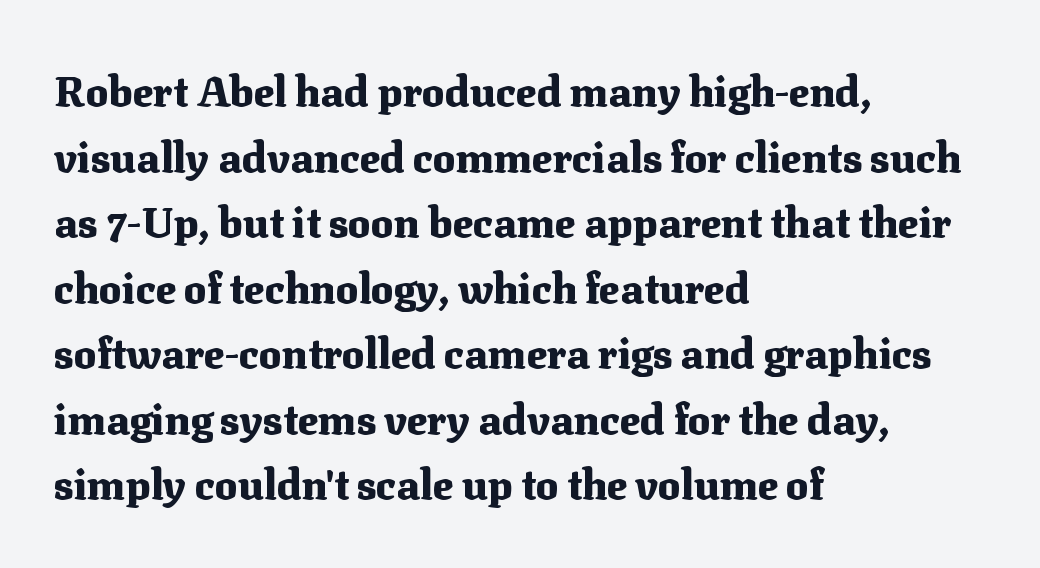
The image shows 42 px heavy serif type, upright; set left-aligned, normal line spacing (1.56x), normal letter spacing, not underlined; medium stroke contrast and a medium x-height.
